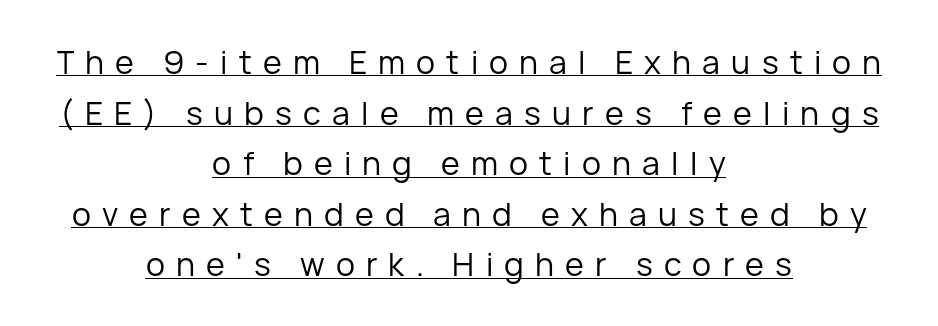
Q: Is the text bold? A: No.
Q: Is the text italic (slanted)? A: No, it is upright.
Q: Is the typeface a serif or a sans-serif typeface? A: Sans-serif.
Q: Is the text underlined? A: Yes.
Q: How is the paragraph aligned? A: Centered.
Q: Is the spacing between letters normal or unusually wide? A: Unusually wide.
Q: Is the spacing between lines tight, normal or loose? A: Normal.
Q: Width (condensed, normal, or wide)? A: Normal.
Q: Stroke contrast? A: Low.
Q: x-height? A: Medium.
Q: Monospaced? A: No.
